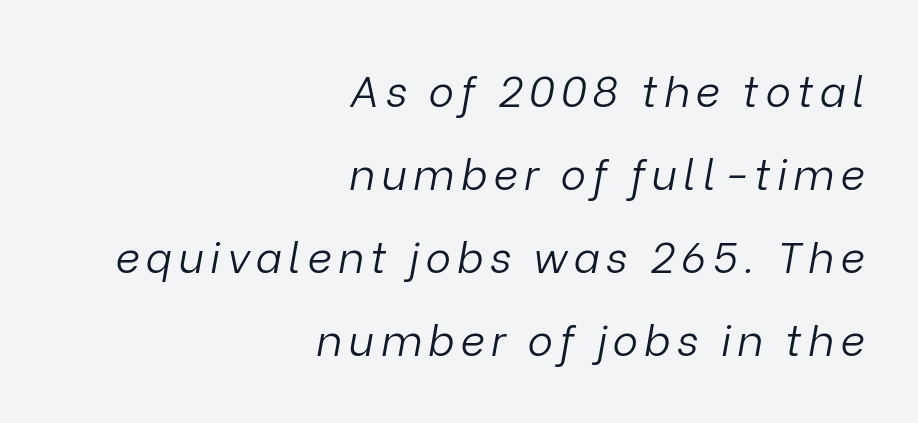
Heaviness? Minimal to ordinary, like unemphasized prose. If you drew a line through each stem, it would be angled. Baseline-to-baseline distance is far greater than the letter height. Nobody drew a line under any word here.
